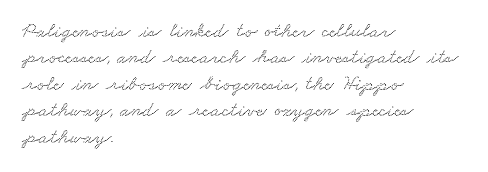
{"underline": "no", "align": "left", "line_spacing": "normal", "line_spacing_ratio": 1.26, "letter_spacing": "normal", "letter_spacing_em": 0.0, "glyph_px": 21}
